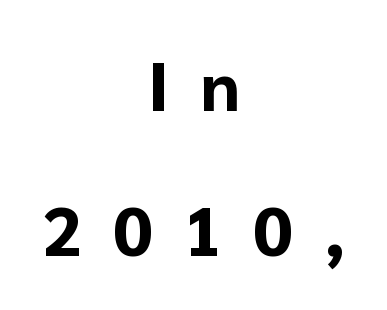
The image shows 69 px bold sans-serif type, upright; set centered, loose line spacing (2.1x), unusually wide letter spacing (+0.45 em), not underlined; low stroke contrast and a medium x-height.
